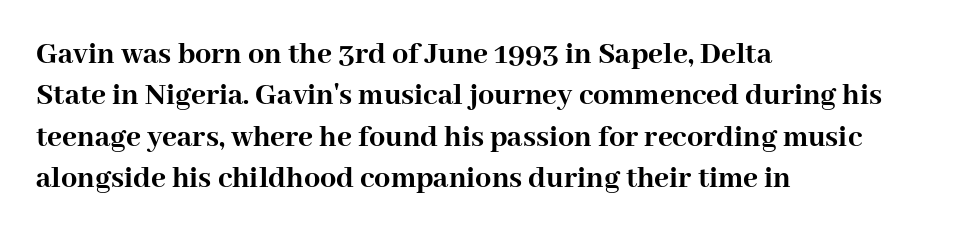
{"serif": "yes", "italic": "no", "bold": "yes", "weight": "semibold", "width": "normal", "stroke_contrast": "high", "x_height": "medium", "monospaced": "no", "underline": "no", "align": "left", "line_spacing": "normal", "line_spacing_ratio": 1.29, "letter_spacing": "normal", "letter_spacing_em": 0.0, "glyph_px": 32}
